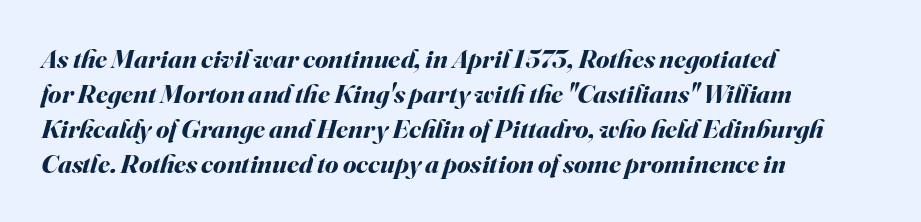
Q: Is the text bold? A: Yes.
Q: Is the text italic (slanted)? A: Yes, it leans right by about 16 degrees.
Q: Is the text underlined? A: No.
Q: How is the paragraph aligned? A: Left-aligned.
Q: Is the spacing between letters normal or unusually wide? A: Normal.
Q: Is the spacing between lines tight, normal or loose? A: Normal.
